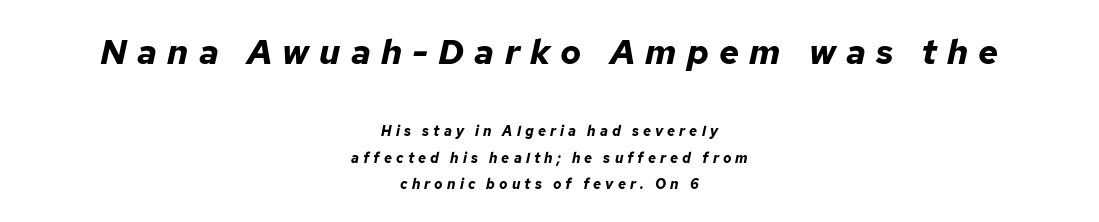
Q: Is the text bold? A: Yes.
Q: Is the text italic (slanted)? A: Yes, it leans right by about 12 degrees.
Q: Is the text underlined? A: No.
Q: How is the paragraph aligned? A: Centered.
Q: Is the spacing between letters normal or unusually wide? A: Unusually wide.
Q: Which block of text is set in a larger size, the first (top) or the second (bottom)? A: The first (top) one.
Q: Width (condensed, normal, or wide)? A: Normal.
Q: Stroke contrast? A: Low.
Q: x-height? A: Medium.
Q: Monospaced? A: No.
